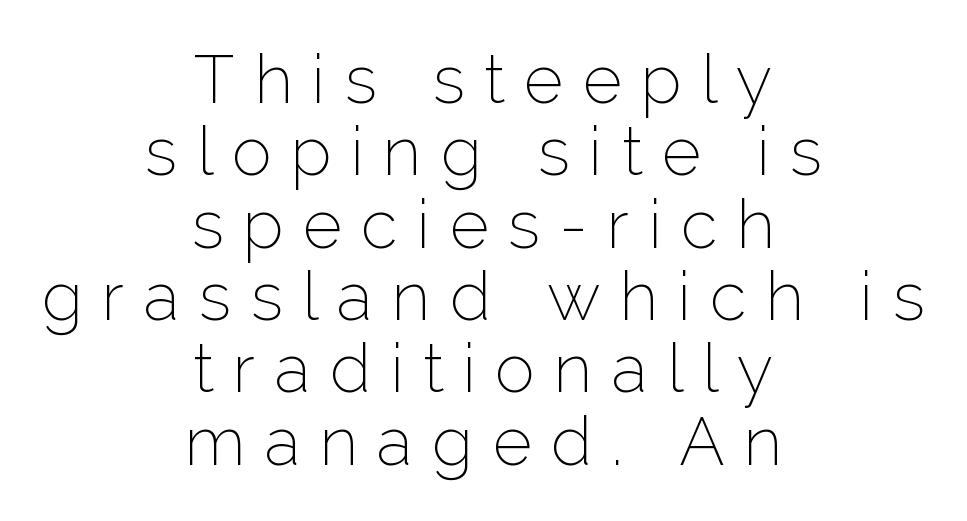
The specimen reads as upright at a glance. Bare-footed words on every line. This reads as an unemphasized weight, regular at the heaviest. Typeset on center — no edge is straight.
